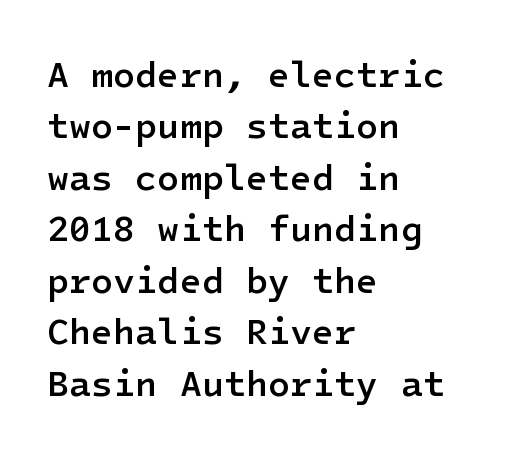
Unlike a traditional serif, this face leaves its strokes unadorned. The passage shown stacks its lines at a standard gap. Inter-character spacing is left at the font's built-in metrics. The passage is arranged the way most books set body copy — flush left.
